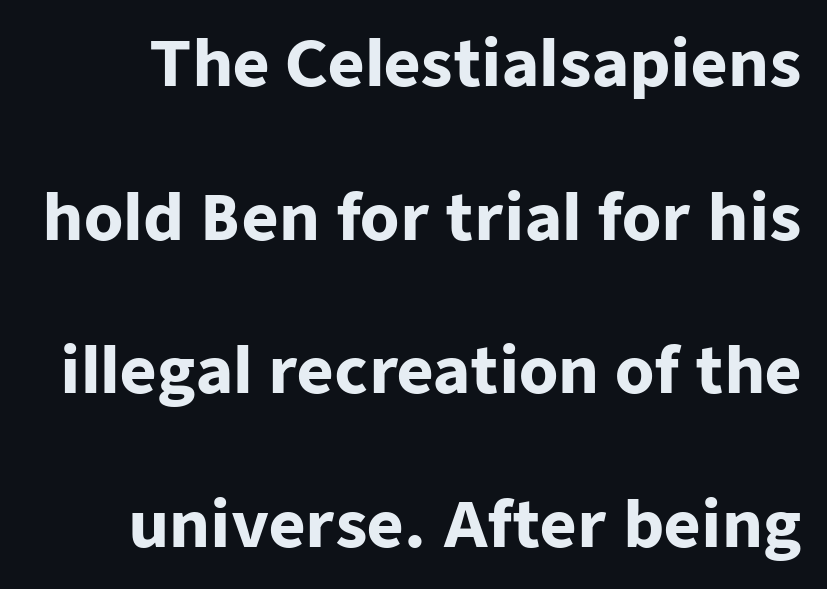
The designer went with a sans here, leaving each stem footless. The font is running at its bold setting. The passage shown is typed in a proportional face where columns would drift. The line-height multiplier appears high, well above default.
